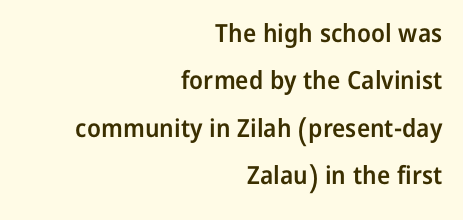
Unlike italic type, these characters show no tilt at all. Leftover space on each line is placed entirely before the opening word. Descender tails drop into unmarked territory. How are the letters spaced? Ordinarily, with no added tracking. Whoever set this chose breathing room over compactness in the vertical rhythm. Its strokes are somewhat broadened, the hallmark of semibold type.
